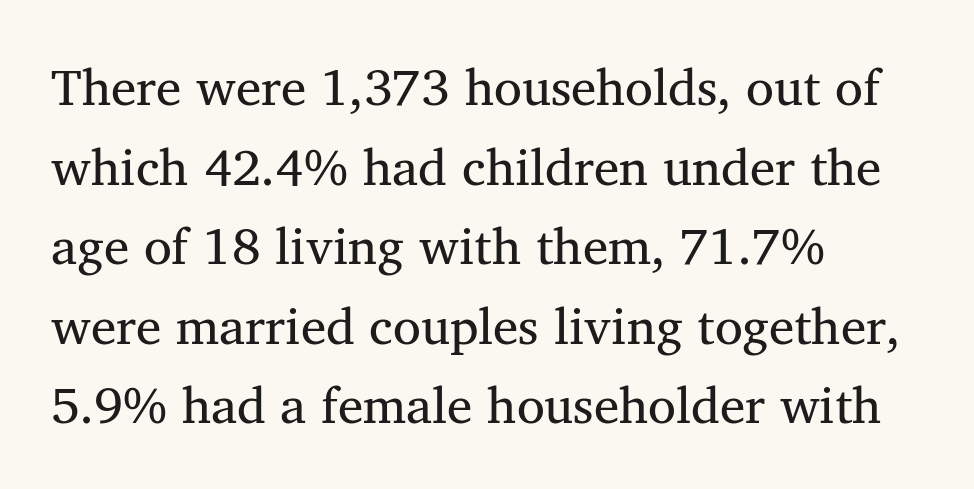
Compared with typical paragraphs, the rows here are spaced about the same. Caption: multi-line text, flush left, ragged right. This sample has the flowing, uneven cadence of proportional lettering. This rendering features lettering with no underline. Unlike a clean sans, this face finishes its strokes with serifs. The letterforms sit shoulder to shoulder at normal distance.
